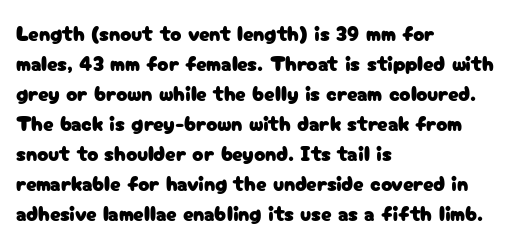
{"italic": "no", "underline": "no", "align": "left", "line_spacing": "normal", "line_spacing_ratio": 1.43, "letter_spacing": "normal", "letter_spacing_em": 0.0, "glyph_px": 21}
